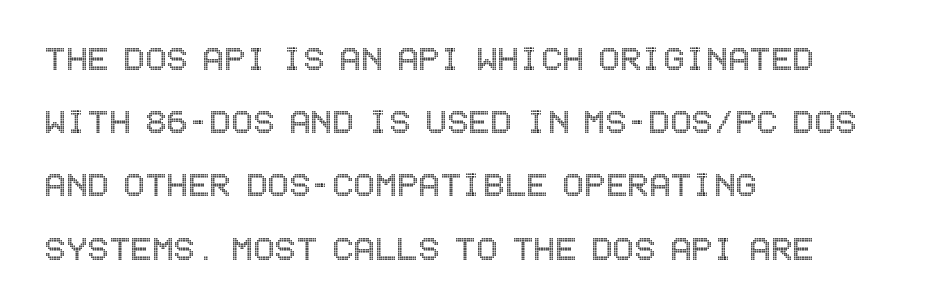
{"italic": "no", "width": "condensed", "x_height": "large", "underline": "no", "align": "left", "line_spacing": "normal", "line_spacing_ratio": 1.58, "letter_spacing": "normal", "letter_spacing_em": 0.0, "glyph_px": 40}
